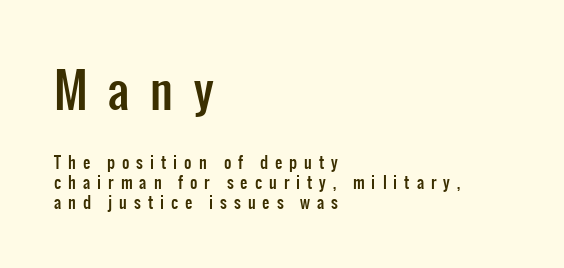
The image shows 47 px condensed sans-serif type, upright; set left-aligned, line spacing 1.24x, unusually wide letter spacing (+0.44 em), not underlined; the first (top) block is 2.94x larger; low stroke contrast and a medium x-height.
